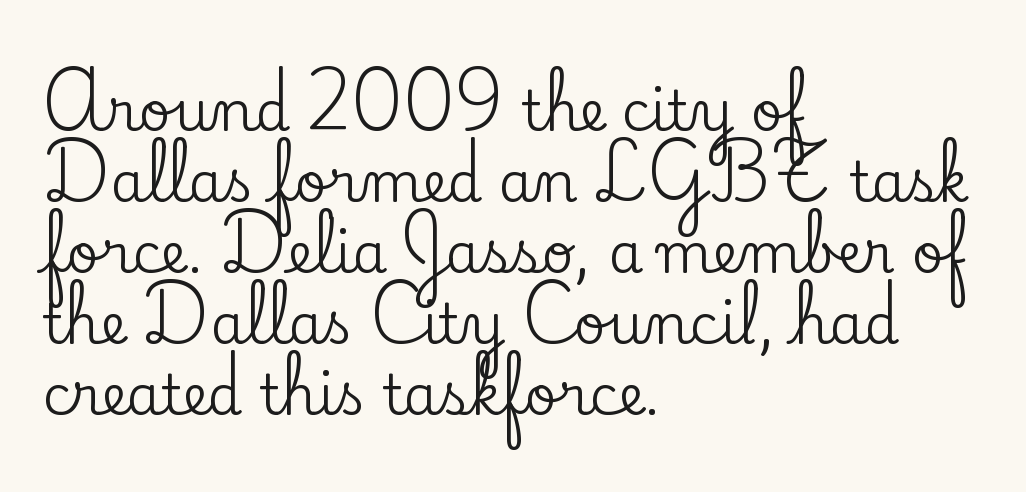
You could not count columns in this text — the font is proportionally spaced. The strip under each line holds only bare page. You can tell from the footed stems that serif type was used. Style check: upright. A typesetter would call this leading conventional body-copy spacing. Horizontally, the lines are justified to the leading edge only.
